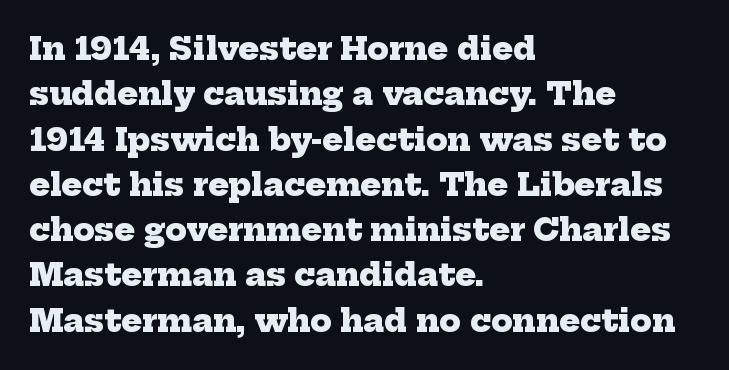
{"serif": "yes", "bold": "yes", "weight": "heavy", "width": "normal", "stroke_contrast": "low", "x_height": "medium", "monospaced": "no", "underline": "no", "align": "left", "line_spacing": "normal", "line_spacing_ratio": 1.46, "letter_spacing": "normal", "letter_spacing_em": 0.0, "glyph_px": 31}
